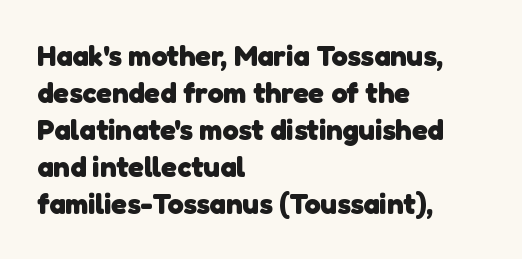
Q: Is the text bold? A: Yes.
Q: Is the typeface a serif or a sans-serif typeface? A: Sans-serif.
Q: Is the text underlined? A: No.
Q: How is the paragraph aligned? A: Left-aligned.
Q: Is the spacing between letters normal or unusually wide? A: Normal.
Q: Is the spacing between lines tight, normal or loose? A: Normal.
Q: Width (condensed, normal, or wide)? A: Normal.
Q: Stroke contrast? A: Low.
Q: x-height? A: Medium.
Q: Monospaced? A: No.
